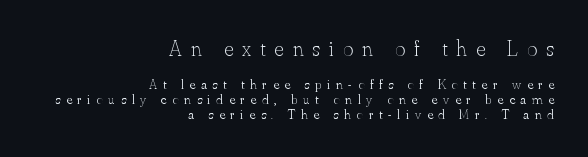
{"italic": "no", "bold": "no", "underline": "no", "align": "right", "line_spacing": "tight", "line_spacing_ratio": 1.06, "letter_spacing": "wide", "letter_spacing_em": 0.42, "larger_block": "first", "size_ratio": 1.57, "glyph_px": 22}
